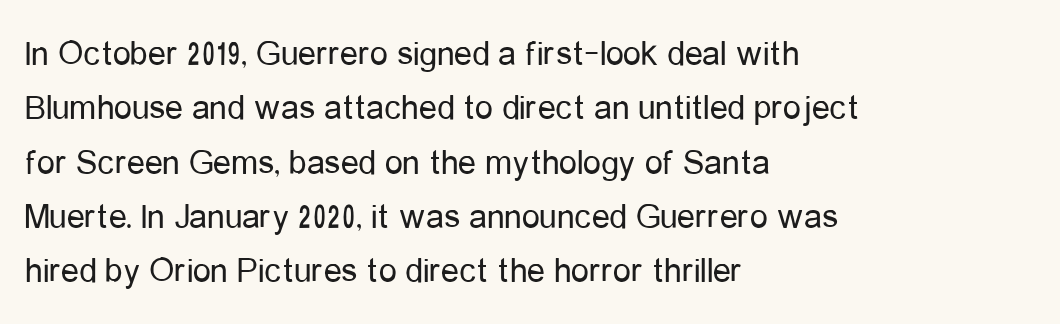
The image shows 36 px regular-weight, condensed sans-serif type, upright; set left-aligned, normal line spacing (1.51x), normal letter spacing, not underlined; low stroke contrast and a medium x-height.
